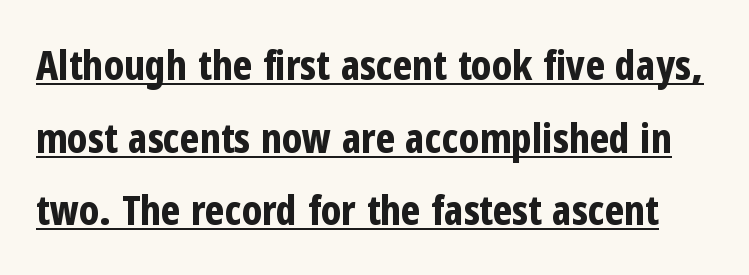
The image shows 41 px bold, condensed sans-serif type, upright; set line spacing 1.77x, normal letter spacing, underlined; low stroke contrast and a medium x-height.
